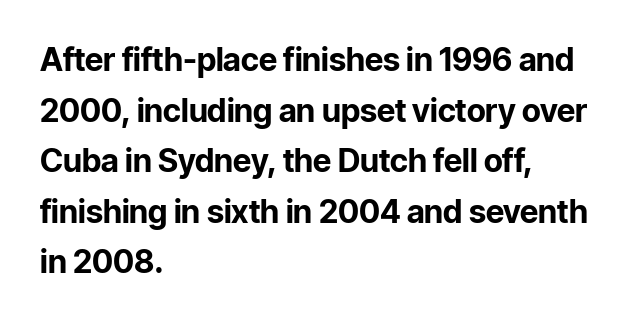
Notice how thick the strokes are: this is what a full bold looks like. The typeface chosen for these lines omits serifs. This sample has the flowing, uneven cadence of proportional lettering. The lines in this sample share a left origin and differ only in where they stop. These lines keep a tight, regular rhythm from letter to letter.
